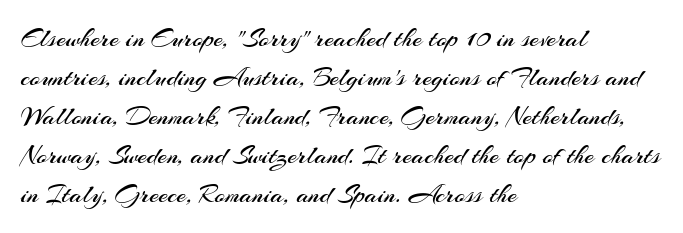
{"bold": "no", "underline": "no", "align": "left", "line_spacing": "normal", "line_spacing_ratio": 1.44, "letter_spacing": "normal", "letter_spacing_em": 0.0, "glyph_px": 27}
